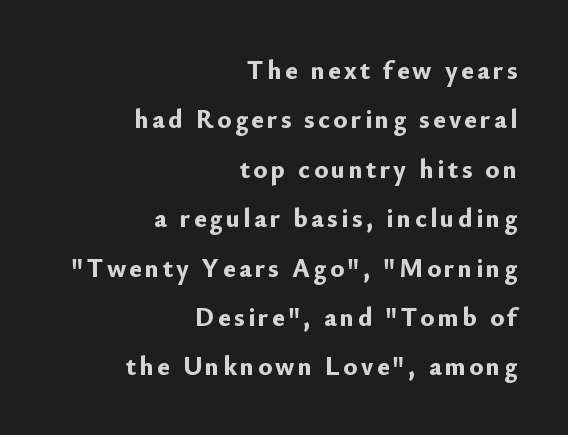
{"italic": "no", "bold": "yes", "underline": "no", "align": "right", "line_spacing": "loose", "line_spacing_ratio": 1.9, "glyph_px": 26}
